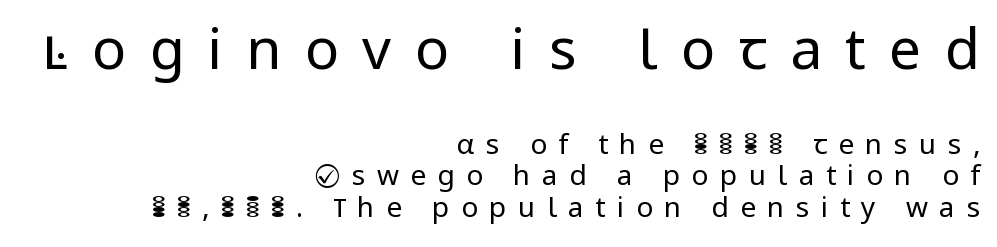
Q: Is the text bold? A: No.
Q: Is the text italic (slanted)? A: No, it is upright.
Q: Is the typeface a serif or a sans-serif typeface? A: Sans-serif.
Q: Is the text underlined? A: No.
Q: How is the paragraph aligned? A: Right-aligned.
Q: Is the spacing between letters normal or unusually wide? A: Unusually wide.
Q: Is the spacing between lines tight, normal or loose? A: Tight.
Q: Which block of text is set in a larger size, the first (top) or the second (bottom)? A: The first (top) one.
Q: Width (condensed, normal, or wide)? A: Normal.
Q: Stroke contrast? A: Low.
Q: x-height? A: Medium.
Q: Monospaced? A: No.
